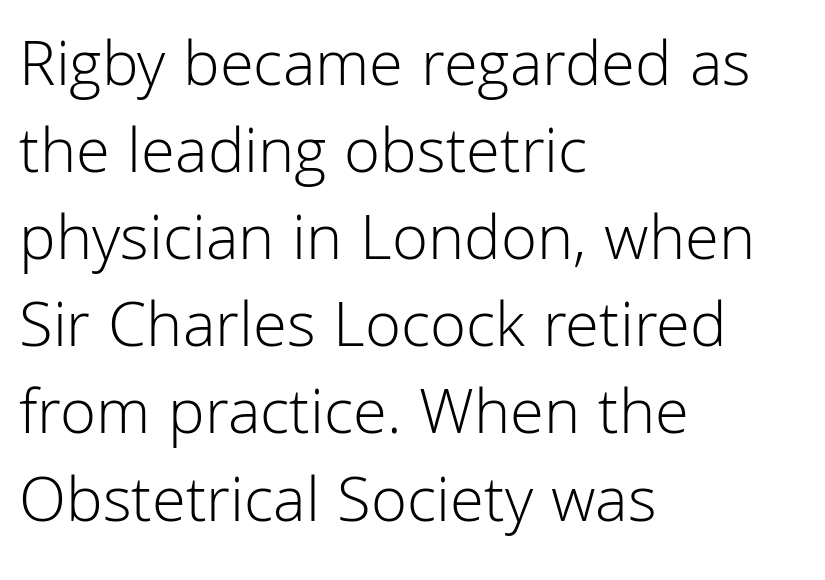
Upright lettering throughout. This rendering employs a face without finishing strokes, i.e., a sans-serif. No word sits above an underline. The setting favours the left margin, as ordinary paragraphs usually do. The passage shown is typed in a proportional face where columns would drift.
